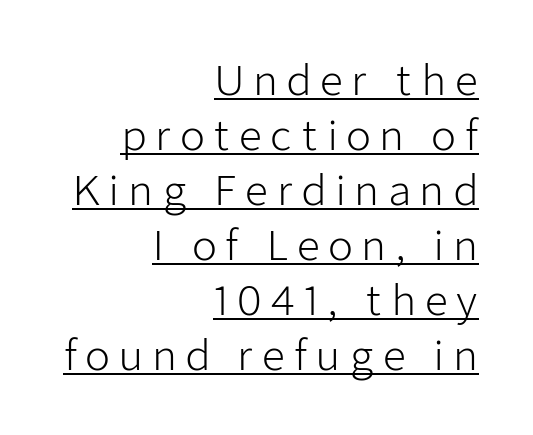
{"serif": "no", "italic": "no", "bold": "no", "weight": "light", "width": "normal", "stroke_contrast": "low", "x_height": "medium", "monospaced": "no", "underline": "yes", "align": "right", "line_spacing": "normal", "line_spacing_ratio": 1.34, "letter_spacing": "wide", "letter_spacing_em": 0.2, "glyph_px": 41}
